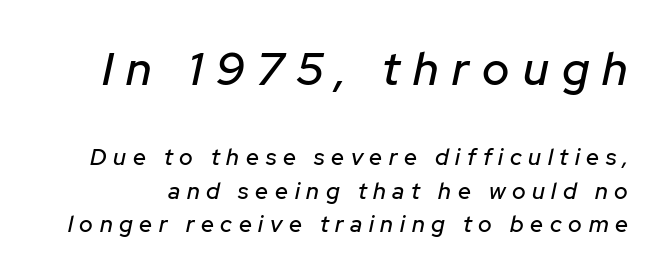
The image shows 46 px text type, italic (leaning right); set normal line spacing (1.45x), unusually wide letter spacing (+0.29 em), not underlined; the first (top) block is 2.0x larger; low stroke contrast and a medium x-height.
